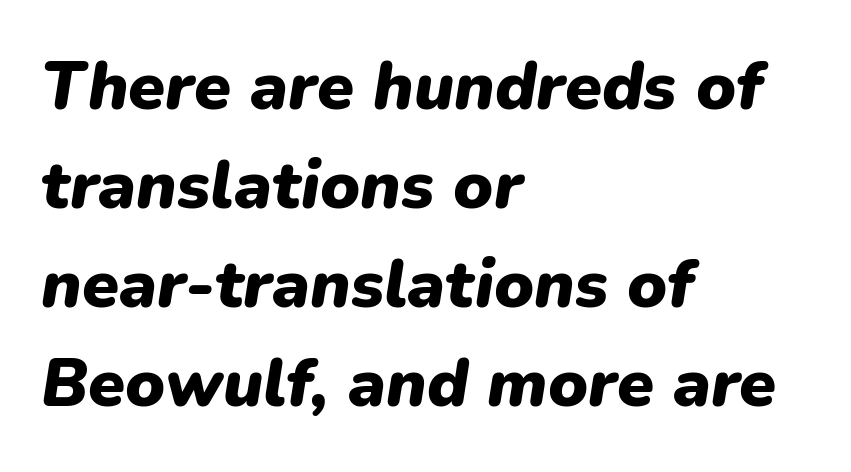
Q: Is the text bold? A: Yes.
Q: Is the text italic (slanted)? A: Yes, it leans right by about 9 degrees.
Q: Is the text underlined? A: No.
Q: How is the paragraph aligned? A: Left-aligned.
Q: Is the spacing between letters normal or unusually wide? A: Normal.
Q: Is the spacing between lines tight, normal or loose? A: Normal.
Q: Width (condensed, normal, or wide)? A: Normal.
Q: Stroke contrast? A: Low.
Q: x-height? A: Medium.
Q: Monospaced? A: No.
